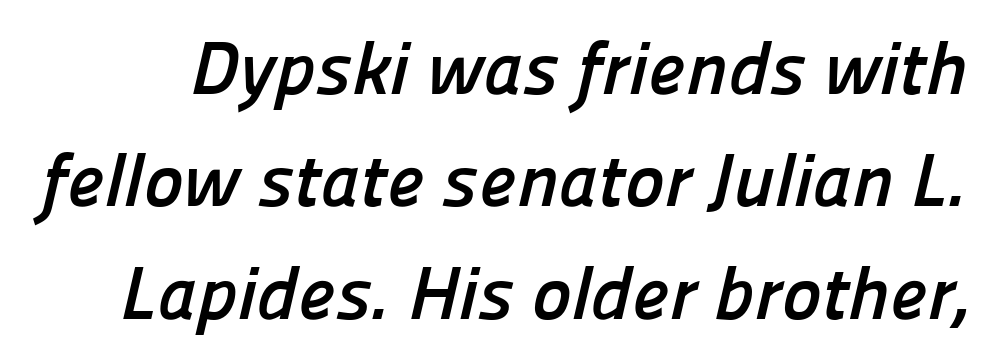
The image shows 75 px semibold sans-serif type; set normal line spacing (1.5x), normal letter spacing, not underlined; low stroke contrast and a medium x-height.
